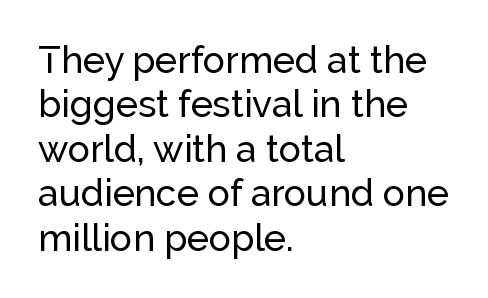
Q: Is the text italic (slanted)? A: No, it is upright.
Q: Is the typeface a serif or a sans-serif typeface? A: Sans-serif.
Q: Is the text underlined? A: No.
Q: How is the paragraph aligned? A: Left-aligned.
Q: Is the spacing between letters normal or unusually wide? A: Normal.
Q: Width (condensed, normal, or wide)? A: Normal.
Q: Stroke contrast? A: Low.
Q: x-height? A: Medium.
Q: Monospaced? A: No.
